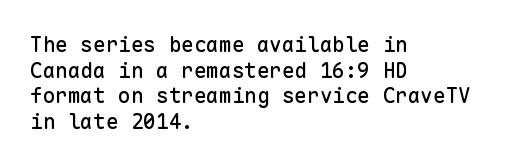
{"italic": "no", "underline": "no", "align": "left", "line_spacing_ratio": 1.22, "letter_spacing": "normal", "letter_spacing_em": 0.0, "glyph_px": 21}
